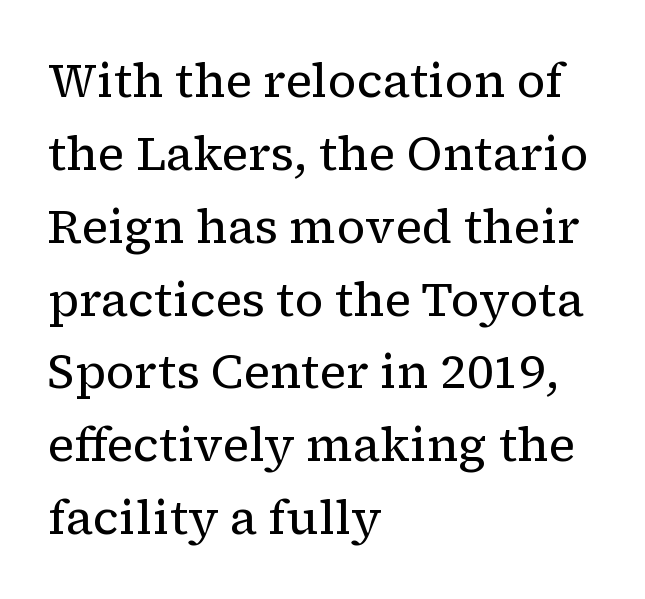
Alignment: flush left. Has an underline been added? It has not. A typesetter would call this zero additional tracking. The axis of the letterforms is exactly vertical. Do the characters align in a grid? No, the font is proportional.
